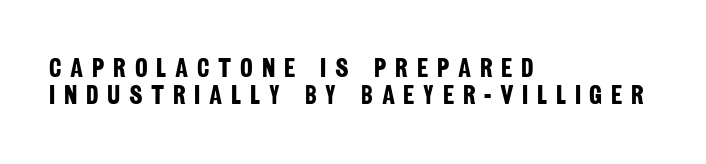
{"bold": "yes", "underline": "no", "align": "left", "line_spacing": "tight", "line_spacing_ratio": 1.01, "letter_spacing": "wide", "letter_spacing_em": 0.32, "glyph_px": 27}
